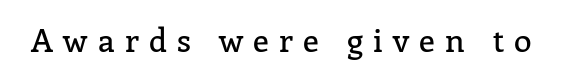
Typographically, this falls in the serif category. The rendering uses natural spacing where letterforms have individual widths. The letters stand upright; this is a roman face. Each row of text sits above clean, open space. The horizontal fit of the characters is loose and conspicuously gappy.
